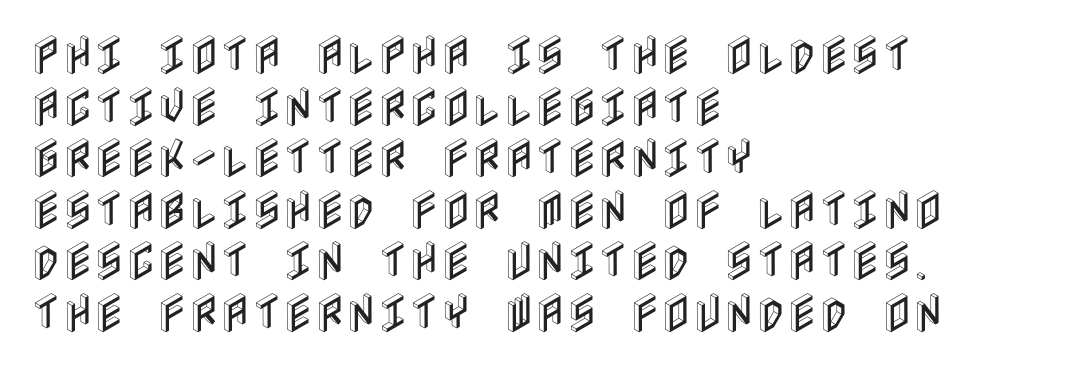
If you drew a line through each stem, it would be perfectly vertical. Decoration check: the copy has no underline. The paragraph has a hard left edge and a soft right edge. Nobody touched the tracking dial on this one.
